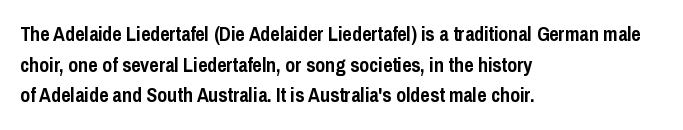
Q: Is the text bold? A: Yes.
Q: Is the text italic (slanted)? A: No, it is upright.
Q: Is the text underlined? A: No.
Q: How is the paragraph aligned? A: Left-aligned.
Q: Is the spacing between letters normal or unusually wide? A: Normal.
Q: Is the spacing between lines tight, normal or loose? A: Normal.
